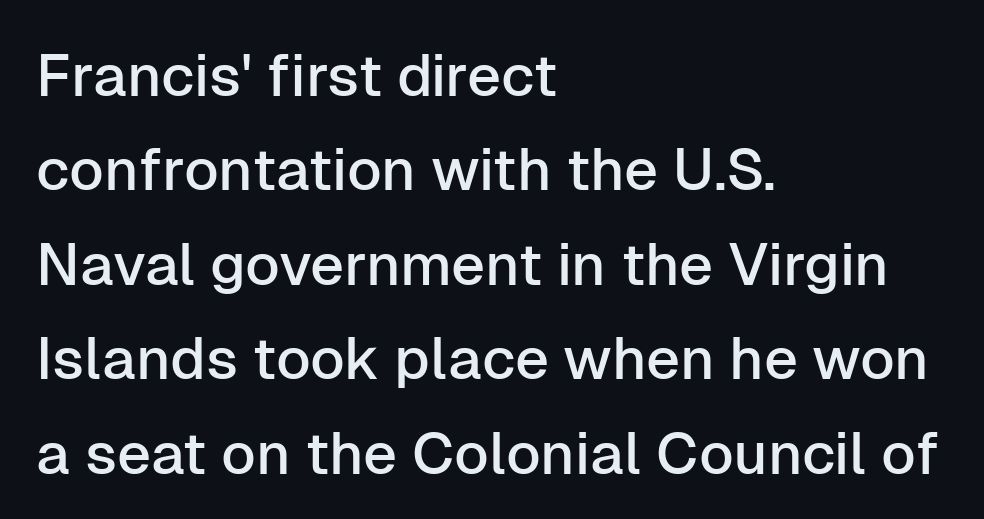
Q: Is the text italic (slanted)? A: No, it is upright.
Q: Is the typeface a serif or a sans-serif typeface? A: Sans-serif.
Q: Is the text underlined? A: No.
Q: How is the paragraph aligned? A: Left-aligned.
Q: Is the spacing between letters normal or unusually wide? A: Normal.
Q: Is the spacing between lines tight, normal or loose? A: Normal.
Q: Width (condensed, normal, or wide)? A: Normal.
Q: Stroke contrast? A: Low.
Q: x-height? A: Medium.
Q: Monospaced? A: No.
